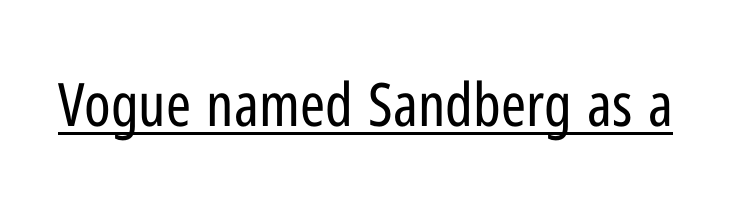
{"serif": "no", "italic": "no", "bold": "no", "weight": "regular", "width": "condensed", "stroke_contrast": "low", "x_height": "medium", "monospaced": "no", "underline": "yes", "letter_spacing": "normal", "letter_spacing_em": 0.0, "glyph_px": 60}
